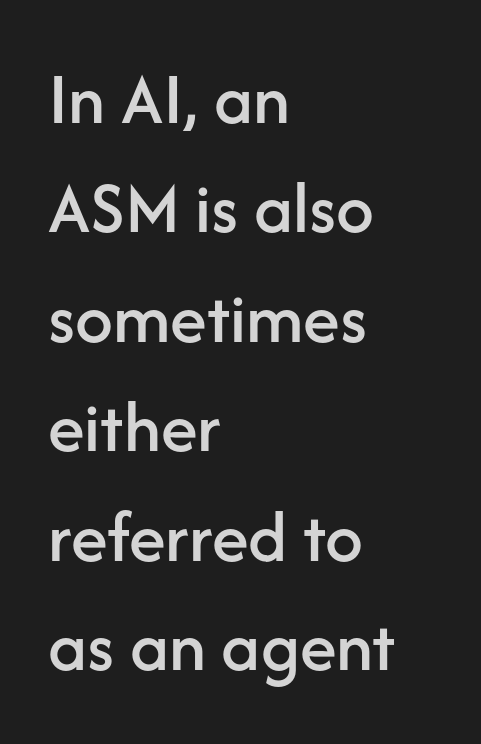
Q: Is the text italic (slanted)? A: No, it is upright.
Q: Is the typeface a serif or a sans-serif typeface? A: Sans-serif.
Q: Is the text underlined? A: No.
Q: How is the paragraph aligned? A: Left-aligned.
Q: Is the spacing between letters normal or unusually wide? A: Normal.
Q: Is the spacing between lines tight, normal or loose? A: Normal.
Q: Width (condensed, normal, or wide)? A: Normal.
Q: Stroke contrast? A: Low.
Q: x-height? A: Medium.
Q: Monospaced? A: No.
